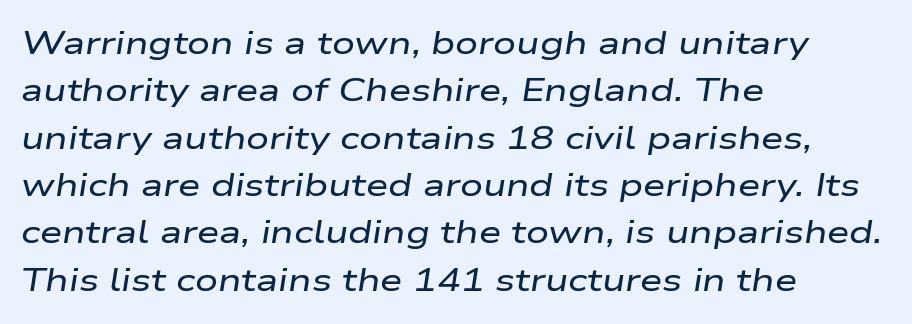
Q: Is the text italic (slanted)? A: Yes, it leans right by about 9 degrees.
Q: Is the text underlined? A: No.
Q: How is the paragraph aligned? A: Left-aligned.
Q: Is the spacing between letters normal or unusually wide? A: Normal.
Q: Is the spacing between lines tight, normal or loose? A: Normal.
Q: Width (condensed, normal, or wide)? A: Wide.
Q: Stroke contrast? A: Low.
Q: x-height? A: Medium.
Q: Monospaced? A: No.
